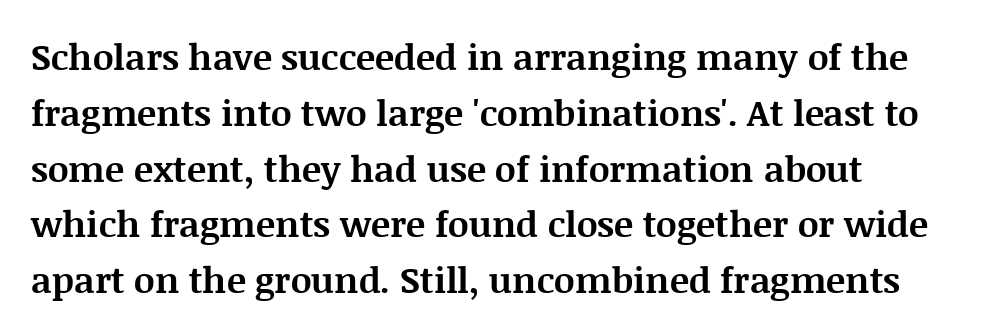
Chunky letters — that's bold for sure. The area under the type is left untouched. The letters sit at their default tracking, neither squeezed nor spread. Is the block centered? No — it sits flush against the left margin. The glyphs in this specimen are seriffed. The lines sit at an ordinary, default distance from one another.
